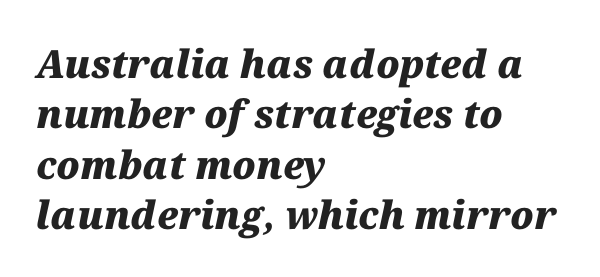
Q: Is the text bold? A: Yes.
Q: Is the text italic (slanted)? A: Yes, it leans right by about 12 degrees.
Q: Is the text underlined? A: No.
Q: How is the paragraph aligned? A: Left-aligned.
Q: Is the spacing between letters normal or unusually wide? A: Normal.
Q: Is the spacing between lines tight, normal or loose? A: Normal.
Q: Width (condensed, normal, or wide)? A: Normal.
Q: Stroke contrast? A: Medium.
Q: x-height? A: Medium.
Q: Monospaced? A: No.
